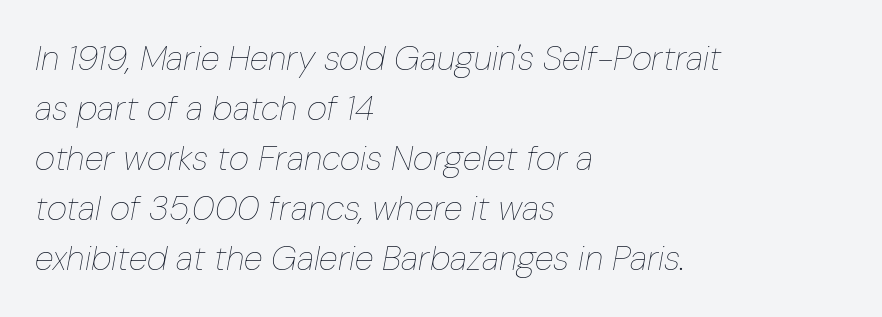
{"italic": "yes", "lean": "right", "slant_degrees": 10, "bold": "no", "weight": "thin", "width": "condensed", "stroke_contrast": "low", "x_height": "medium", "monospaced": "no", "underline": "no", "align": "left", "line_spacing": "normal", "line_spacing_ratio": 1.43, "letter_spacing": "normal", "letter_spacing_em": 0.0, "glyph_px": 35}
